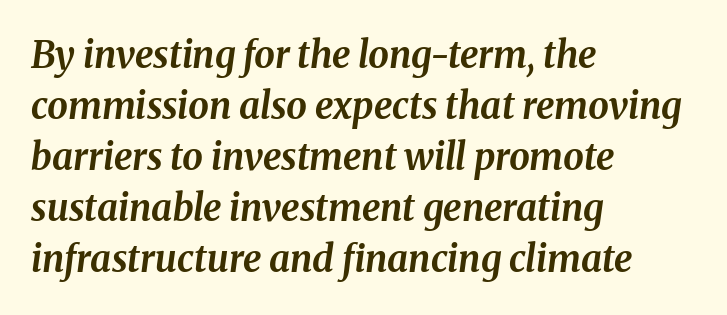
{"italic": "yes", "lean": "right", "slant_degrees": 8, "bold": "yes", "weight": "bold", "width": "normal", "stroke_contrast": "medium", "x_height": "medium", "monospaced": "no", "underline": "no", "align": "left", "line_spacing": "normal", "line_spacing_ratio": 1.38, "letter_spacing": "normal", "letter_spacing_em": 0.0, "glyph_px": 37}
